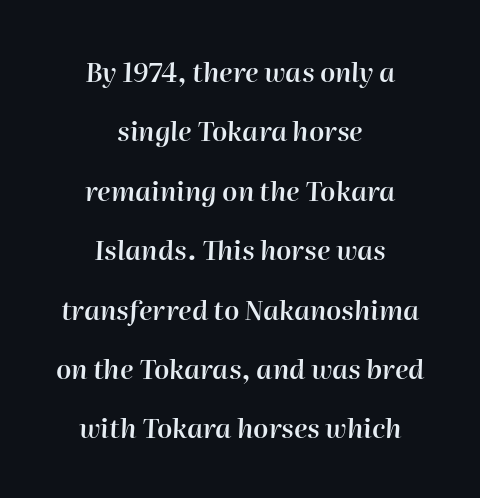
You can tell it's italic because the verticals aren't actually vertical. Any mark beneath the type? The region is blank. Words appear dense and cohesive because spacing is normal. Notice the strokes are somewhat thickened but not fully heavy: this is a semibold. Airy leading. If you folded the block vertically in half, each line would mirror itself in length.
